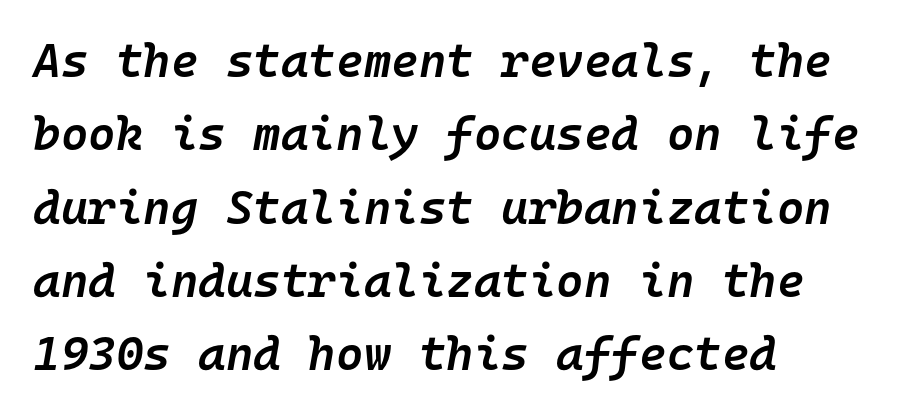
Rule under the text: the space is simply empty. Short and long lines alike share a common starting point at left. Is this a fixed-width face? Yes — each glyph sits in an identical cell. What's the leading like? Ordinary, nothing unusual.
